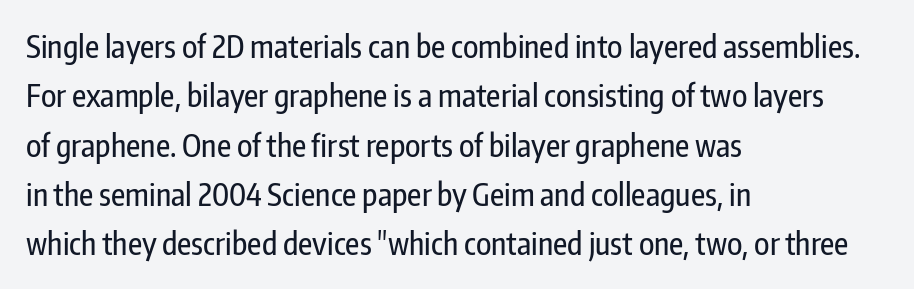
The image shows 31 px condensed sans-serif type, upright; set left-aligned, normal line spacing (1.59x), normal letter spacing, not underlined; low stroke contrast and a medium x-height.
